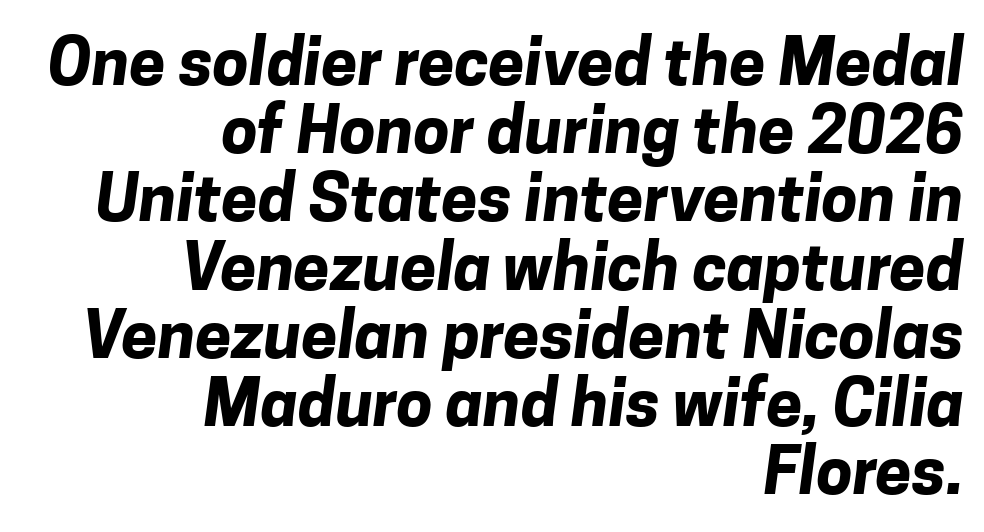
Q: Is the text bold? A: Yes.
Q: Is the typeface a serif or a sans-serif typeface? A: Sans-serif.
Q: Is the text underlined? A: No.
Q: How is the paragraph aligned? A: Right-aligned.
Q: Is the spacing between letters normal or unusually wide? A: Normal.
Q: Is the spacing between lines tight, normal or loose? A: Tight.
Q: Width (condensed, normal, or wide)? A: Normal.
Q: Stroke contrast? A: Low.
Q: x-height? A: Medium.
Q: Monospaced? A: No.
